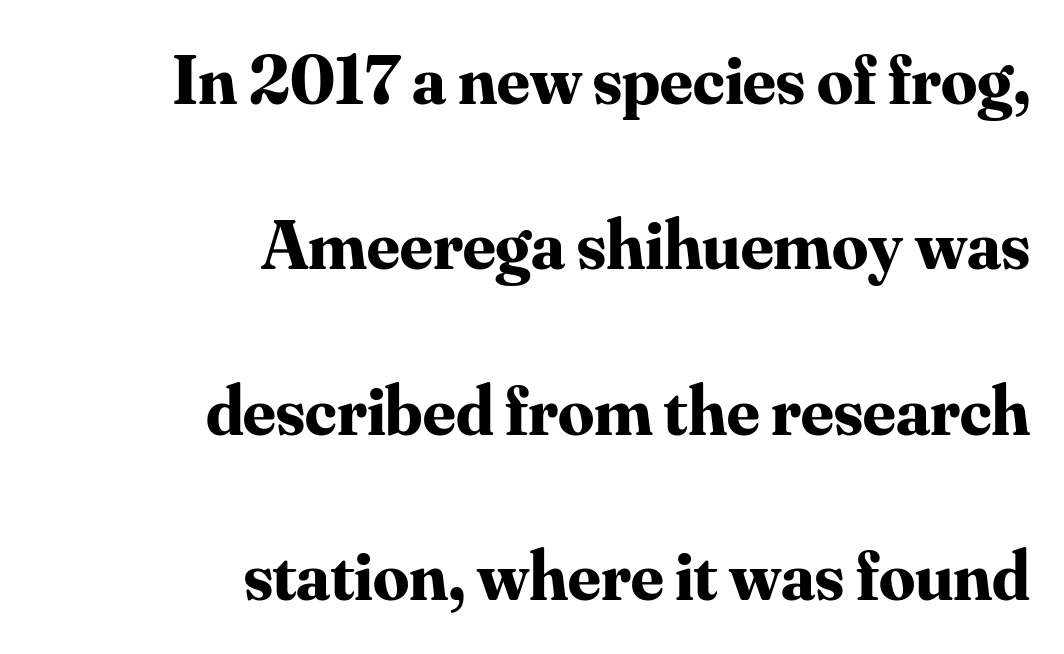
In terms of leading, this rendering errs on the spacious side. Proportional: the letters do not fall into vertical columns. These lines carry a lot of weight — the face is fully bold. This sample uses an upright cut, with every glyph sitting square on the baseline.
